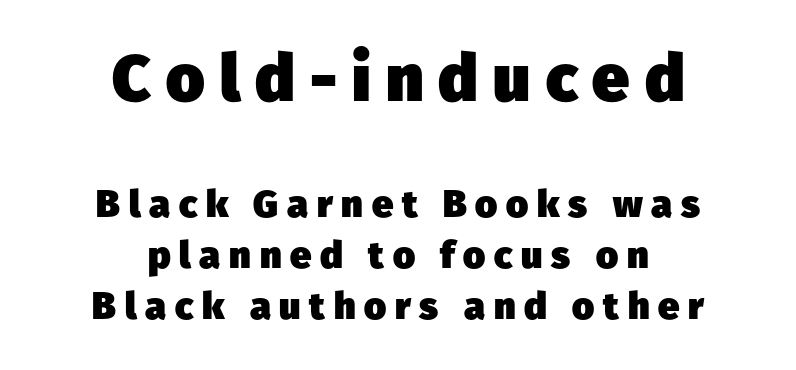
Q: Is the text bold? A: Yes.
Q: Is the typeface a serif or a sans-serif typeface? A: Sans-serif.
Q: Is the text underlined? A: No.
Q: How is the paragraph aligned? A: Centered.
Q: Is the spacing between letters normal or unusually wide? A: Unusually wide.
Q: Is the spacing between lines tight, normal or loose? A: Normal.
Q: Which block of text is set in a larger size, the first (top) or the second (bottom)? A: The first (top) one.
Q: Width (condensed, normal, or wide)? A: Normal.
Q: Stroke contrast? A: Low.
Q: x-height? A: Medium.
Q: Monospaced? A: No.
